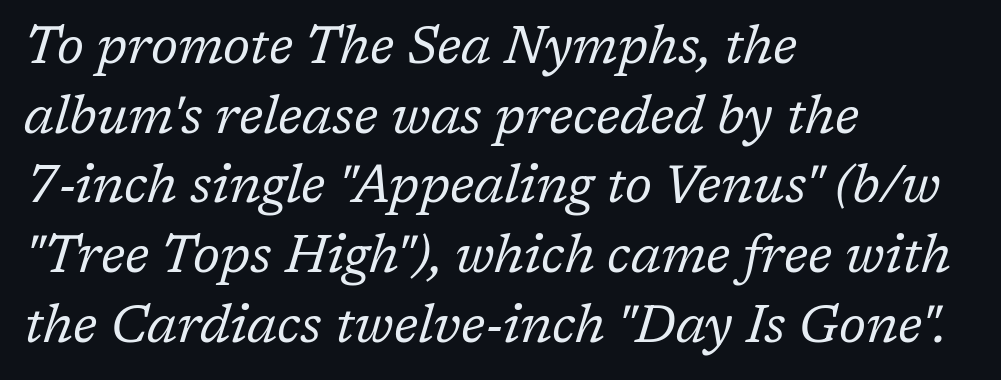
{"serif": "yes", "italic": "yes", "lean": "right", "slant_degrees": 17, "bold": "no", "weight": "regular", "width": "normal", "stroke_contrast": "low", "x_height": "medium", "monospaced": "no", "underline": "no", "align": "left", "line_spacing": "normal", "line_spacing_ratio": 1.34, "letter_spacing": "normal", "letter_spacing_em": 0.0, "glyph_px": 52}
